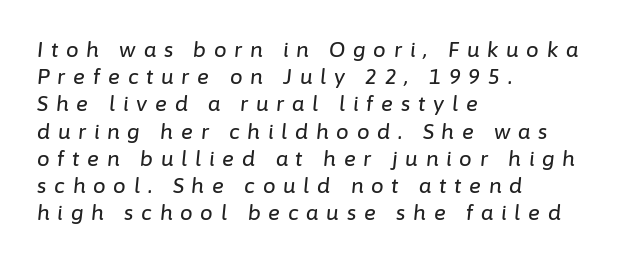
Q: Is the text italic (slanted)? A: Yes, it leans right by about 6 degrees.
Q: Is the text underlined? A: No.
Q: How is the paragraph aligned? A: Left-aligned.
Q: Is the spacing between letters normal or unusually wide? A: Unusually wide.
Q: Is the spacing between lines tight, normal or loose? A: Normal.
